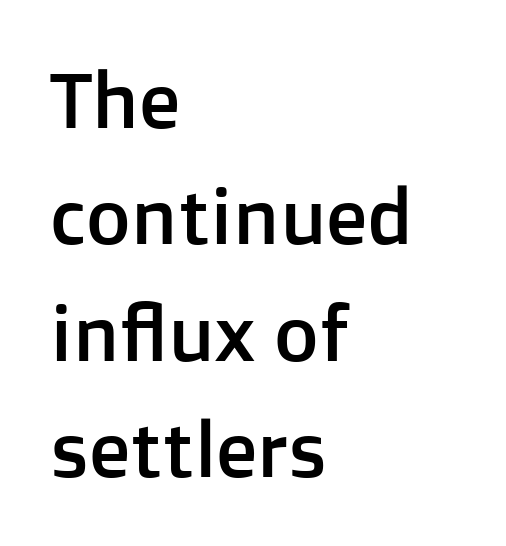
Q: Is the text italic (slanted)? A: No, it is upright.
Q: Is the typeface a serif or a sans-serif typeface? A: Sans-serif.
Q: Is the text underlined? A: No.
Q: How is the paragraph aligned? A: Left-aligned.
Q: Is the spacing between letters normal or unusually wide? A: Normal.
Q: Is the spacing between lines tight, normal or loose? A: Normal.
Q: Width (condensed, normal, or wide)? A: Normal.
Q: Stroke contrast? A: Low.
Q: x-height? A: Medium.
Q: Monospaced? A: No.
